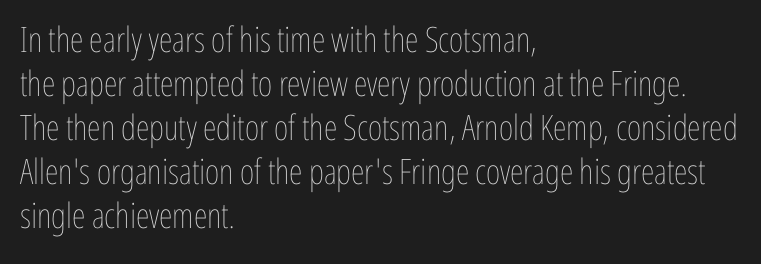
Q: Is the text bold? A: No.
Q: Is the text italic (slanted)? A: No, it is upright.
Q: Is the text underlined? A: No.
Q: How is the paragraph aligned? A: Left-aligned.
Q: Is the spacing between letters normal or unusually wide? A: Normal.
Q: Is the spacing between lines tight, normal or loose? A: Normal.
Q: Width (condensed, normal, or wide)? A: Condensed.
Q: Stroke contrast? A: Low.
Q: x-height? A: Medium.
Q: Monospaced? A: No.
